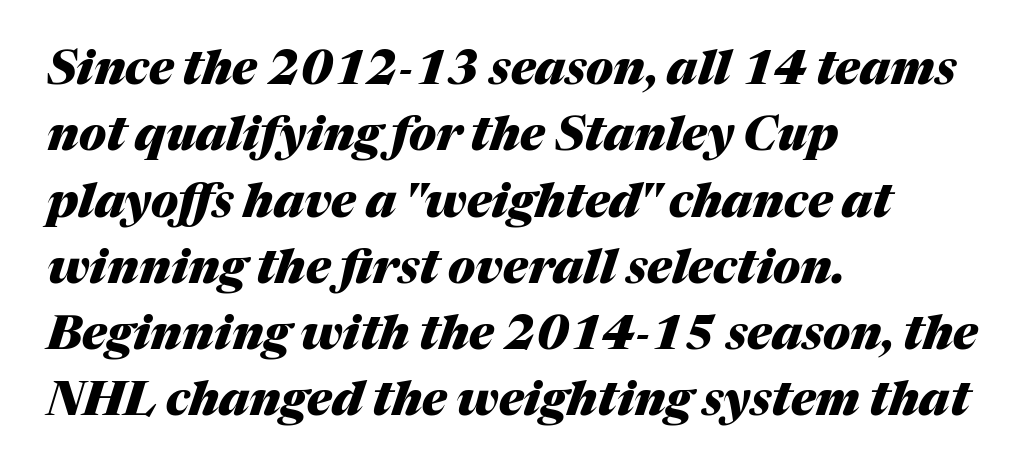
{"italic": "yes", "lean": "right", "slant_degrees": 17, "bold": "yes", "weight": "heavy", "width": "normal", "stroke_contrast": "medium", "x_height": "medium", "monospaced": "no", "underline": "no", "align": "left", "line_spacing": "normal", "line_spacing_ratio": 1.41, "letter_spacing": "normal", "letter_spacing_em": 0.0, "glyph_px": 47}
